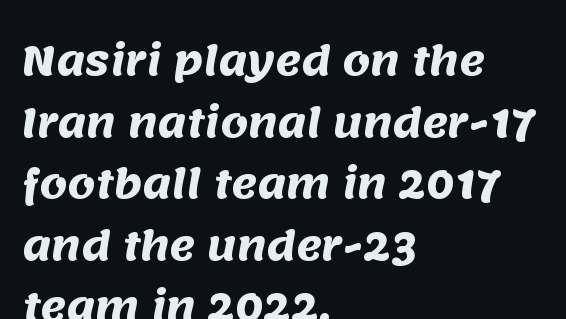
Note the varied advance widths — an 'i' is clearly narrower than an 'm'. The face used here is a sans, in the tradition of grotesques and geometrics. Letters rest on an invisible, unmarked baseline. Horizontal alignment here is leftward, the default for most running prose. The space between consecutive lines is moderate. Is the type bold? Yes — the strokes are clearly thick and heavy.
